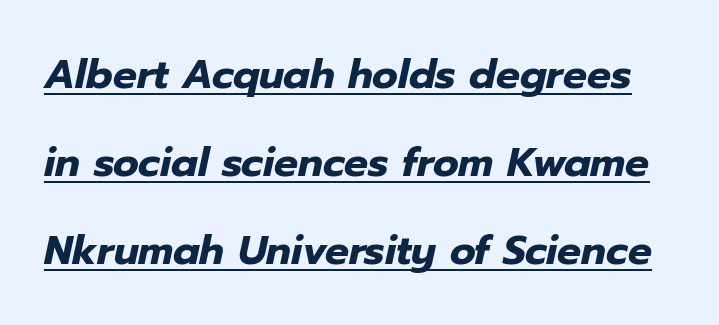
{"italic": "yes", "lean": "right", "slant_degrees": 12, "bold": "yes", "weight": "heavy", "width": "normal", "stroke_contrast": "low", "x_height": "medium", "monospaced": "no", "underline": "yes", "line_spacing": "loose", "line_spacing_ratio": 2.2, "letter_spacing": "normal", "letter_spacing_em": 0.0, "glyph_px": 40}
